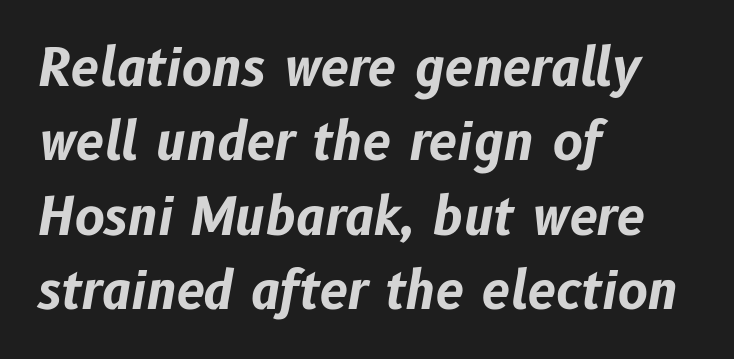
{"italic": "yes", "lean": "right", "slant_degrees": 10, "bold": "yes", "weight": "bold", "width": "normal", "stroke_contrast": "low", "x_height": "medium", "monospaced": "no", "underline": "no", "align": "left", "line_spacing": "normal", "line_spacing_ratio": 1.46, "letter_spacing": "normal", "letter_spacing_em": 0.0, "glyph_px": 51}
